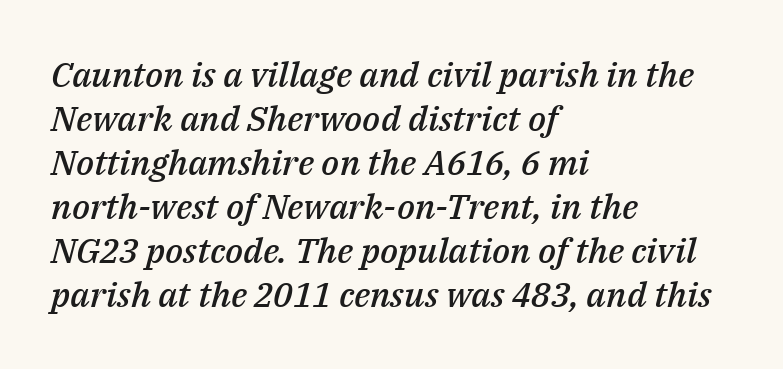
The image shows 35 px semibold type, italic (leaning right); set left-aligned, normal line spacing (1.26x), normal letter spacing, not underlined; medium stroke contrast and a medium x-height.
